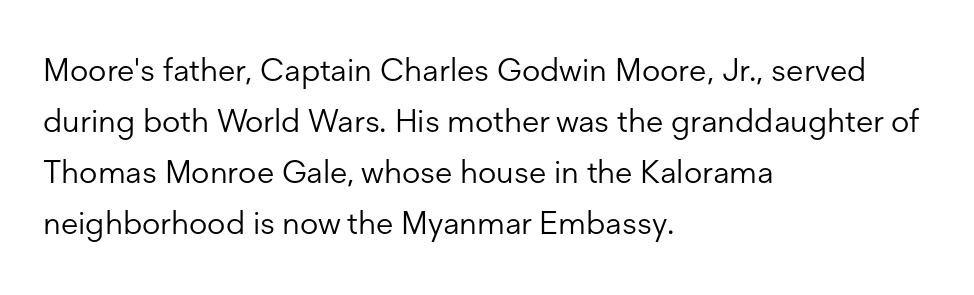
Letter spacing: default. The passage shown stacks its lines at a standard gap. Regarding serifs, this sample does without them. Caption: multi-line text, flush left, ragged right. The passage shown is typed in a proportional face where columns would drift.
